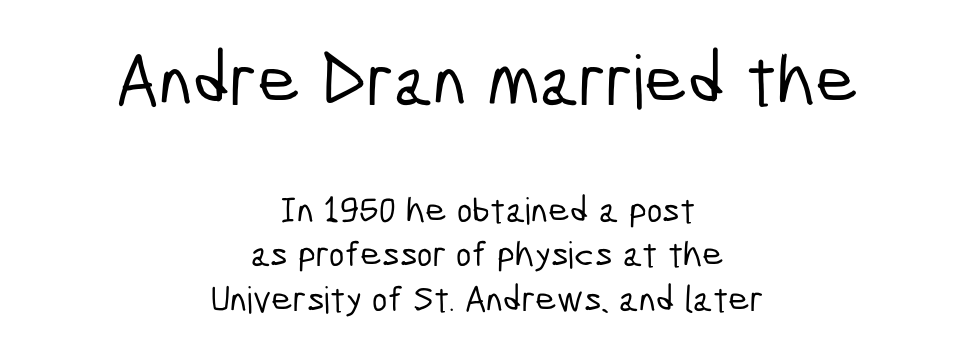
Q: Is the typeface a serif or a sans-serif typeface? A: Sans-serif.
Q: Is the text underlined? A: No.
Q: How is the paragraph aligned? A: Centered.
Q: Is the spacing between letters normal or unusually wide? A: Normal.
Q: Which block of text is set in a larger size, the first (top) or the second (bottom)? A: The first (top) one.
Q: Width (condensed, normal, or wide)? A: Condensed.
Q: Stroke contrast? A: Low.
Q: x-height? A: Medium.
Q: Monospaced? A: No.
